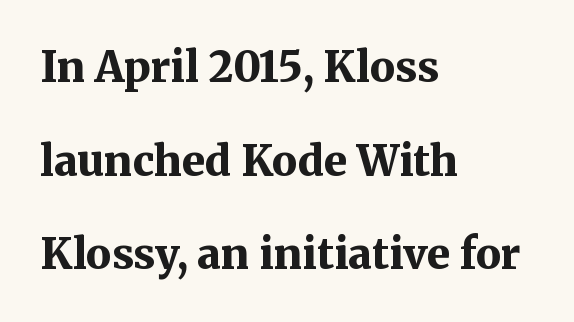
The image shows 42 px bold serif type, upright; set left-aligned, loose line spacing (2.23x), normal letter spacing, not underlined; medium stroke contrast and a medium x-height.
